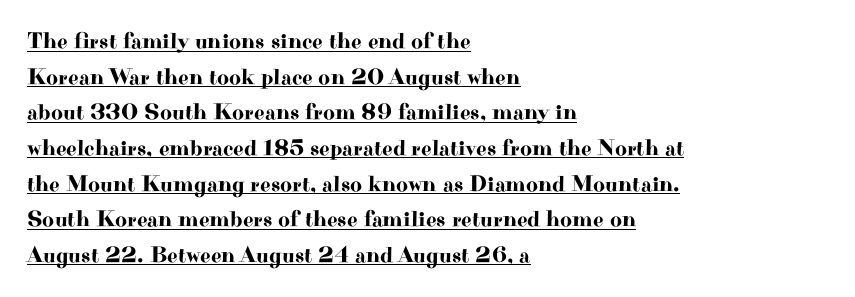
The image shows 23 px text type, upright; set left-aligned, normal line spacing (1.55x), normal letter spacing, underlined.
